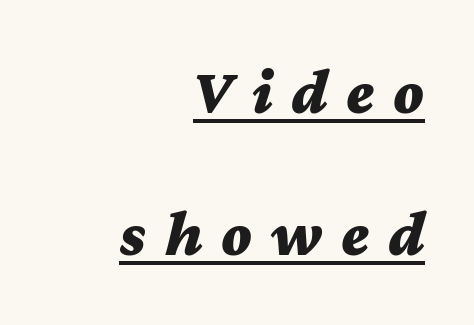
The image shows 64 px bold, wide type, italic (leaning right); set right-aligned, loose line spacing (2.22x), unusually wide letter spacing (+0.29 em), underlined; medium stroke contrast and a medium x-height.
